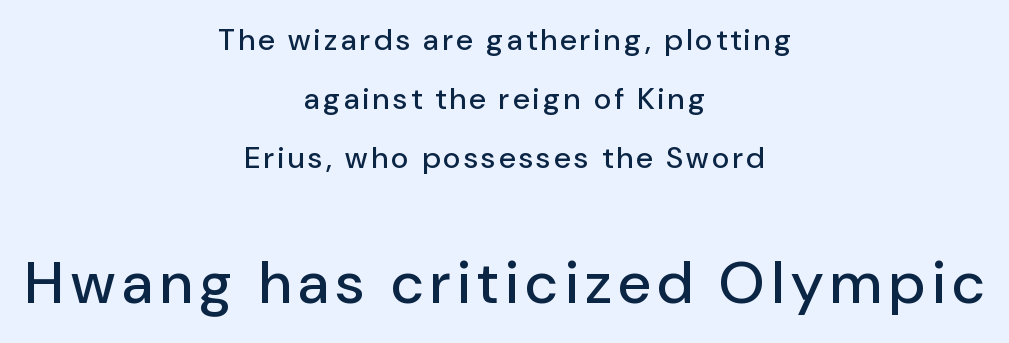
The image shows 59 px sans-serif type, upright; set centered, loose line spacing (1.97x), not underlined; the second (bottom) block is 1.97x larger; low stroke contrast and a medium x-height.
